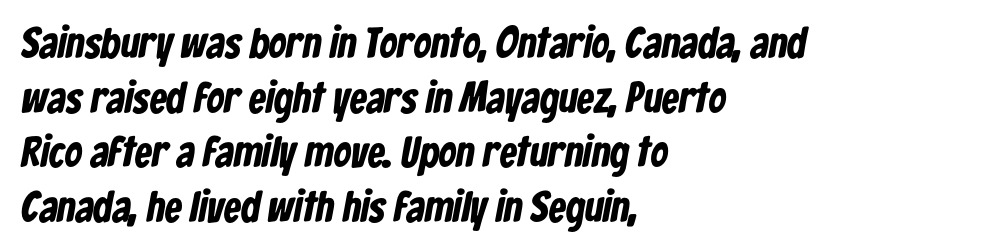
{"serif": "no", "bold": "yes", "weight": "bold", "width": "condensed", "stroke_contrast": "low", "x_height": "medium", "monospaced": "no", "underline": "no", "align": "left", "line_spacing": "normal", "line_spacing_ratio": 1.27, "letter_spacing": "normal", "letter_spacing_em": 0.0, "glyph_px": 43}
